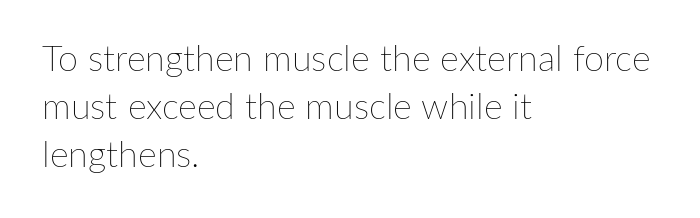
{"italic": "no", "bold": "no", "weight": "thin", "width": "normal", "stroke_contrast": "low", "x_height": "medium", "monospaced": "no", "underline": "no", "align": "left", "line_spacing": "normal", "line_spacing_ratio": 1.34, "letter_spacing": "normal", "letter_spacing_em": 0.0, "glyph_px": 36}
